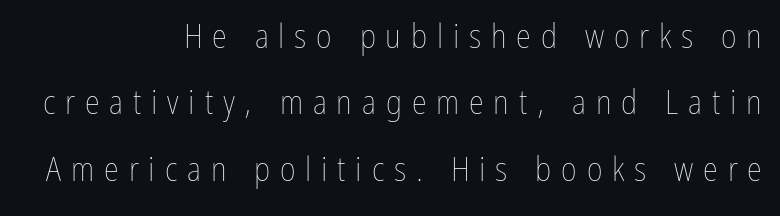
{"italic": "no", "bold": "no", "weight": "thin", "width": "condensed", "stroke_contrast": "low", "x_height": "medium", "monospaced": "no", "underline": "no", "align": "right", "line_spacing": "loose", "line_spacing_ratio": 1.95, "letter_spacing": "wide", "letter_spacing_em": 0.29, "glyph_px": 34}
